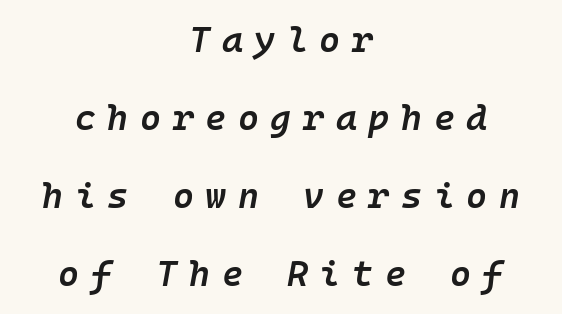
Q: Is the text bold? A: Semi-bold.
Q: Is the text italic (slanted)? A: Yes, it leans right by about 10 degrees.
Q: Is the text underlined? A: No.
Q: How is the paragraph aligned? A: Centered.
Q: Is the spacing between letters normal or unusually wide? A: Unusually wide.
Q: Is the spacing between lines tight, normal or loose? A: Loose.
Q: Width (condensed, normal, or wide)? A: Normal.
Q: Stroke contrast? A: Low.
Q: x-height? A: Medium.
Q: Monospaced? A: Yes.
